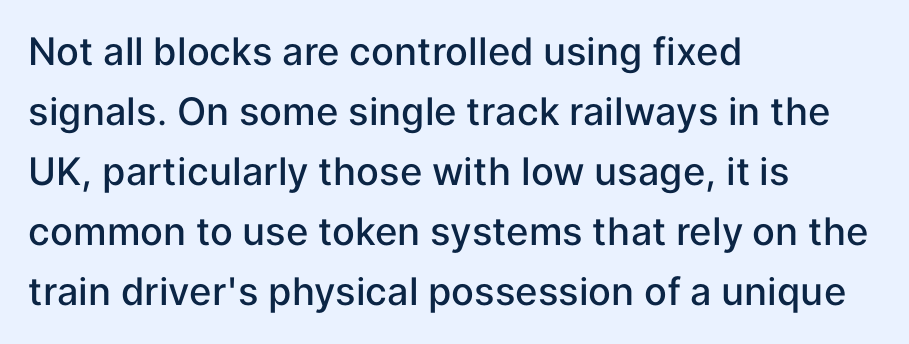
The image shows 38 px semibold sans-serif type, upright; set left-aligned, normal line spacing (1.58x), normal letter spacing, not underlined; low stroke contrast and a medium x-height.
